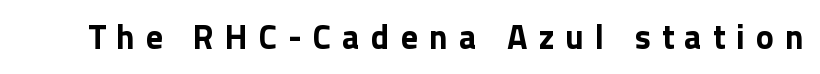
Upright lettering throughout. Short note: letters widely spaced. Emphasis by weight is at full strength: bold. The face used here is proportionally spaced, like ordinary book or web type. Nobody drew a line under any word here. The glyphs in this specimen are sans serif.
